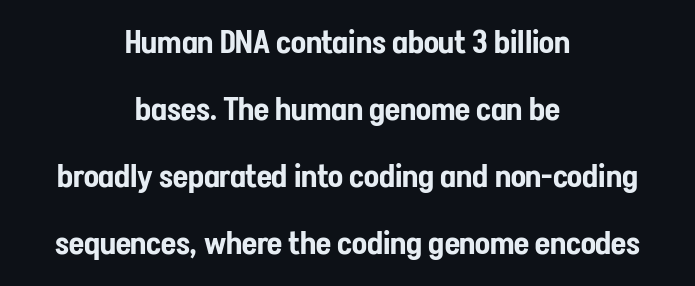
Q: Is the text italic (slanted)? A: No, it is upright.
Q: Is the typeface a serif or a sans-serif typeface? A: Sans-serif.
Q: Is the text underlined? A: No.
Q: How is the paragraph aligned? A: Centered.
Q: Is the spacing between letters normal or unusually wide? A: Normal.
Q: Is the spacing between lines tight, normal or loose? A: Loose.
Q: Width (condensed, normal, or wide)? A: Condensed.
Q: Stroke contrast? A: Low.
Q: x-height? A: Medium.
Q: Monospaced? A: No.
